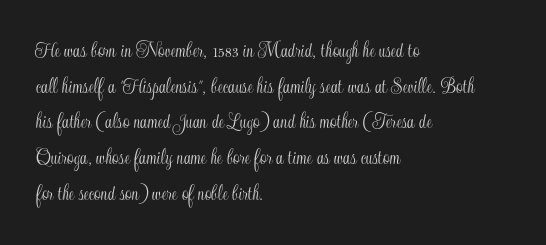
Every row of glyphs begins at an identical x-position on the left. The passage shown has conventional tracking throughout. Letters rest on an invisible, unmarked baseline. In terms of leading, this rendering sits right in the middle.
